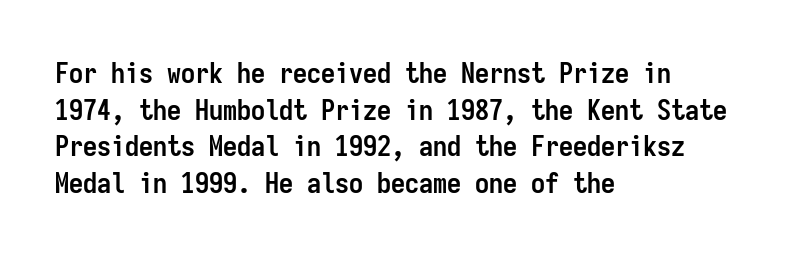
The image shows 28 px semibold, condensed sans-serif type, upright, monospaced; set left-aligned, normal line spacing (1.31x), normal letter spacing, not underlined; low stroke contrast and a medium x-height.
